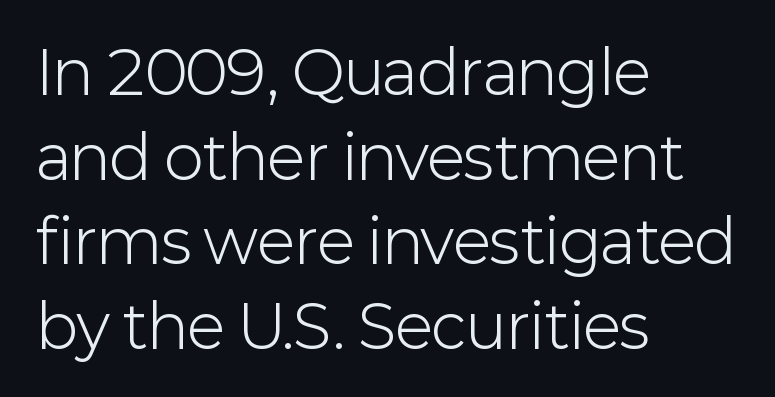
{"serif": "no", "italic": "no", "bold": "no", "weight": "light", "width": "normal", "stroke_contrast": "low", "x_height": "medium", "monospaced": "no", "underline": "no", "align": "left", "line_spacing": "normal", "line_spacing_ratio": 1.41, "letter_spacing": "normal", "letter_spacing_em": 0.0, "glyph_px": 60}
